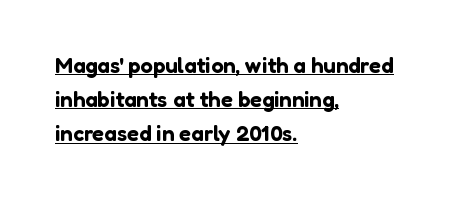
{"italic": "no", "underline": "yes", "align": "left", "line_spacing": "normal", "line_spacing_ratio": 1.55, "letter_spacing": "normal", "letter_spacing_em": 0.0, "glyph_px": 22}
